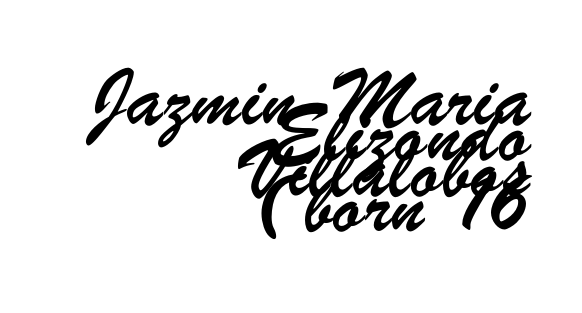
The vertical gap from one line to the next is small. The gap between lines stays unmarked. The passage shown is typeset with a sans-serif family. The passage shown is typed in a proportional face where columns would drift. These lines stack with their right ends in a neat column. This sample uses plain, unmodified letter spacing.
